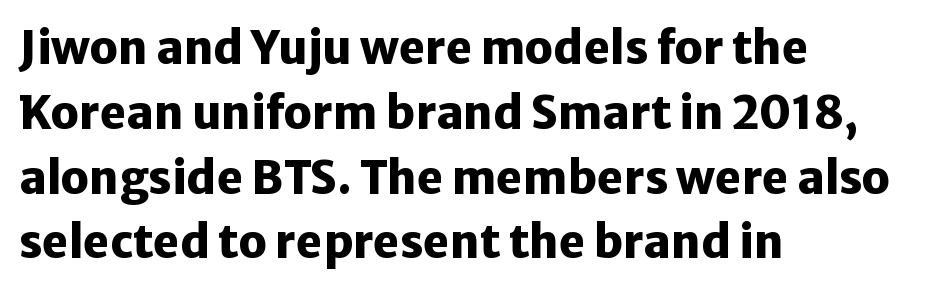
{"serif": "no", "italic": "no", "bold": "yes", "weight": "heavy", "width": "normal", "stroke_contrast": "low", "x_height": "medium", "monospaced": "no", "underline": "no", "align": "left", "line_spacing": "normal", "line_spacing_ratio": 1.44, "letter_spacing": "normal", "letter_spacing_em": 0.0, "glyph_px": 45}
